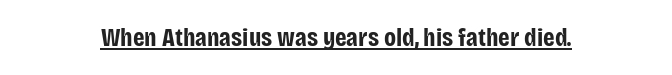
The rag falls on both sides of this text block equally. The gaps between neighbouring characters are ordinary and unremarkable. Emphasis is given by a line drawn under the lettering. These words are printed bold, with thick strokes throughout. Italic: no, the glyphs are upright roman.
